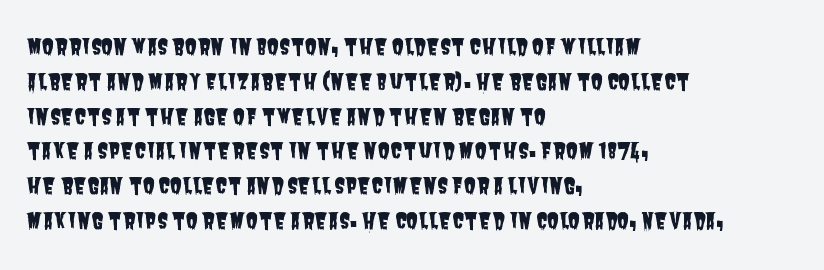
The image shows 22 px text type; set left-aligned, normal line spacing (1.58x), normal letter spacing, not underlined.
